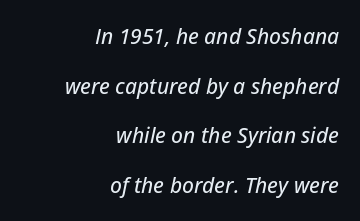
Q: Is the text italic (slanted)? A: Yes, it leans right by about 12 degrees.
Q: Is the text underlined? A: No.
Q: How is the paragraph aligned? A: Right-aligned.
Q: Is the spacing between letters normal or unusually wide? A: Normal.
Q: Is the spacing between lines tight, normal or loose? A: Loose.
